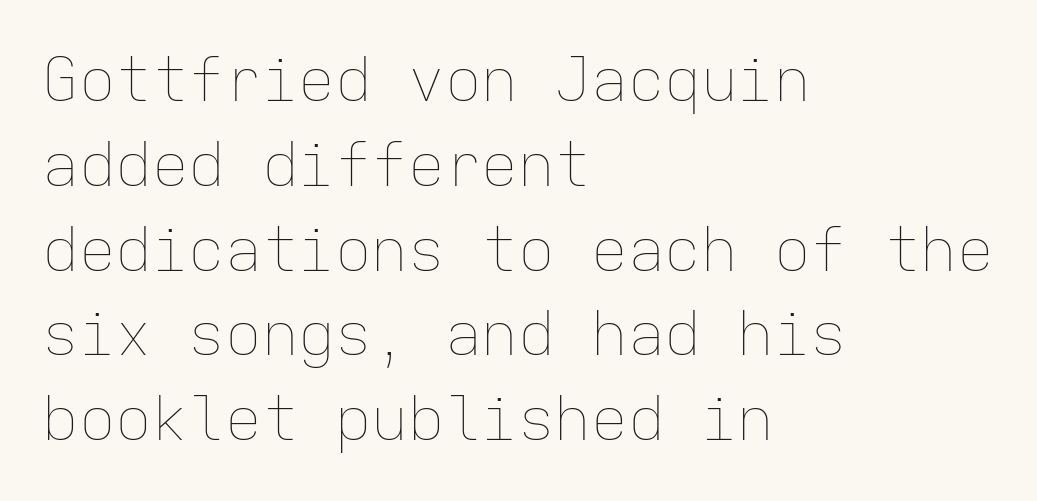
A normal amount of white space separates one row of letters from the next. Nobody touched the tracking dial on this one. Every character here occupies the same horizontal width, giving the sample a typewriter-like rhythm. Horizontally, the lines are justified to the leading edge only.
